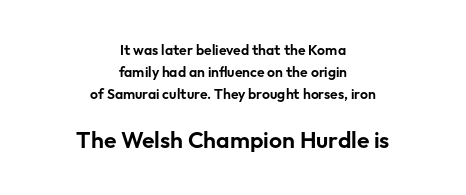
This is the regular roman posture of the typeface. Line spacing here is normal. A typesetter would call this zero additional tracking. The words here are not underlined.
